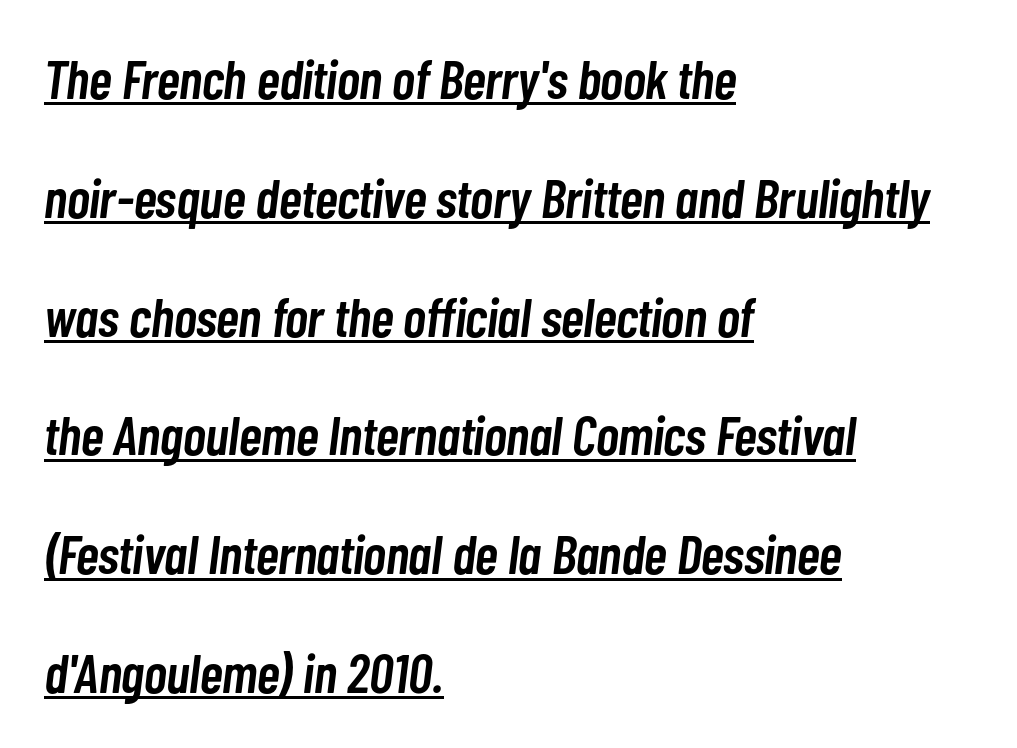
The image shows 55 px semibold, condensed type, italic (leaning right); set left-aligned, loose line spacing (2.16x), normal letter spacing, underlined; low stroke contrast and a medium x-height.
